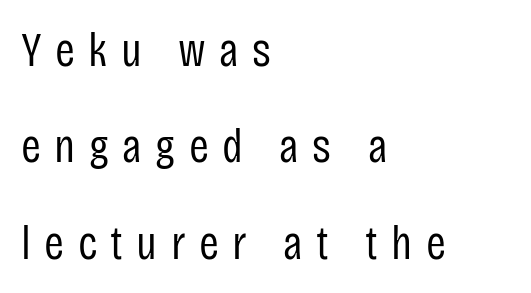
{"serif": "no", "italic": "no", "bold": "no", "weight": "regular", "width": "condensed", "stroke_contrast": "low", "x_height": "large", "monospaced": "no", "underline": "no", "align": "left", "line_spacing": "loose", "line_spacing_ratio": 2.01, "letter_spacing": "wide", "letter_spacing_em": 0.28, "glyph_px": 48}
